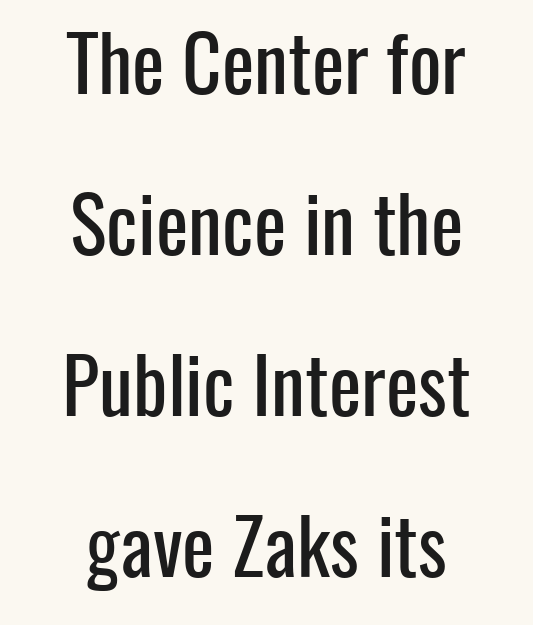
Q: Is the text italic (slanted)? A: No, it is upright.
Q: Is the typeface a serif or a sans-serif typeface? A: Sans-serif.
Q: Is the text underlined? A: No.
Q: How is the paragraph aligned? A: Centered.
Q: Is the spacing between letters normal or unusually wide? A: Normal.
Q: Is the spacing between lines tight, normal or loose? A: Loose.
Q: Width (condensed, normal, or wide)? A: Condensed.
Q: Stroke contrast? A: Low.
Q: x-height? A: Medium.
Q: Monospaced? A: No.
